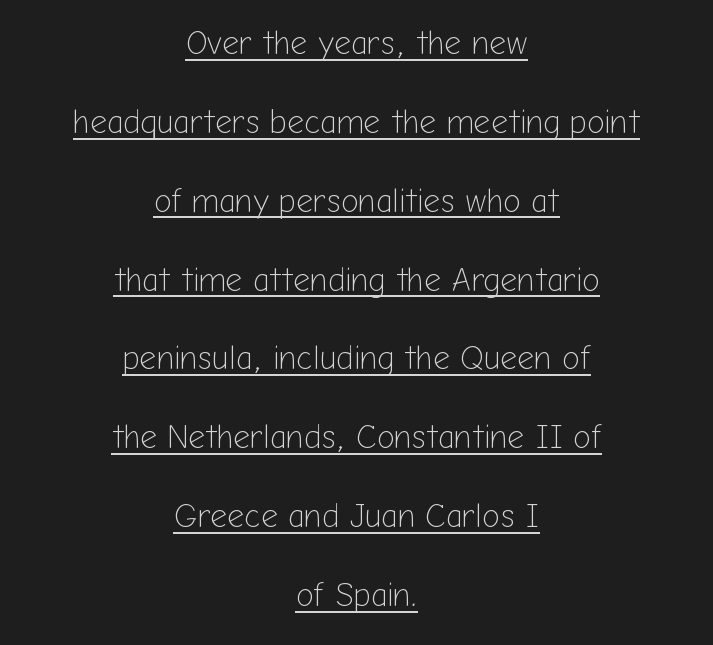
Q: Is the text bold? A: No.
Q: Is the text italic (slanted)? A: No, it is upright.
Q: Is the typeface a serif or a sans-serif typeface? A: Sans-serif.
Q: Is the text underlined? A: Yes.
Q: How is the paragraph aligned? A: Centered.
Q: Is the spacing between letters normal or unusually wide? A: Normal.
Q: Is the spacing between lines tight, normal or loose? A: Loose.
Q: Width (condensed, normal, or wide)? A: Normal.
Q: Stroke contrast? A: Low.
Q: x-height? A: Medium.
Q: Monospaced? A: No.
